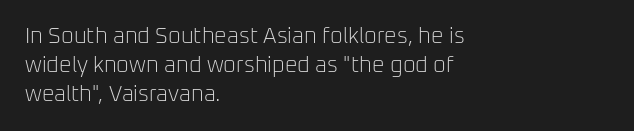
{"italic": "no", "bold": "no", "underline": "no", "align": "left", "line_spacing": "normal", "line_spacing_ratio": 1.31, "letter_spacing": "normal", "letter_spacing_em": 0.0, "glyph_px": 22}
